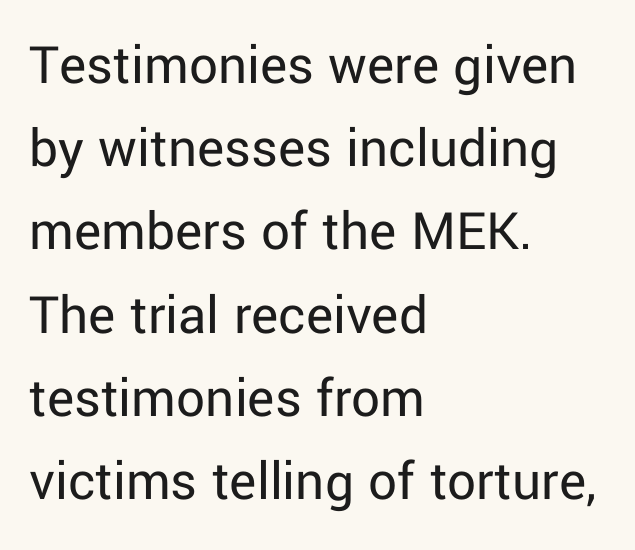
{"serif": "no", "italic": "no", "bold": "no", "weight": "regular", "width": "normal", "stroke_contrast": "low", "x_height": "medium", "monospaced": "no", "underline": "no", "align": "left", "line_spacing": "normal", "line_spacing_ratio": 1.46, "letter_spacing": "normal", "letter_spacing_em": 0.0, "glyph_px": 57}
